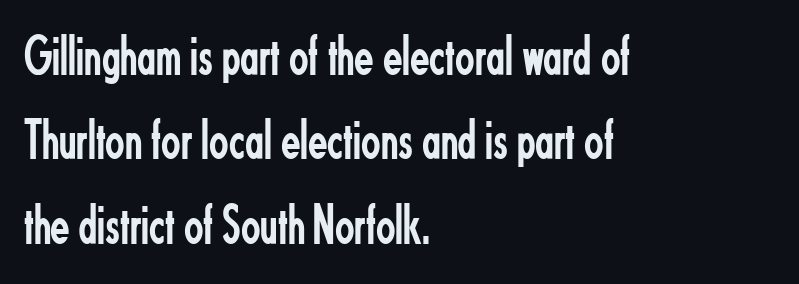
{"serif": "no", "italic": "no", "bold": "no", "weight": "regular", "width": "condensed", "stroke_contrast": "low", "x_height": "small", "monospaced": "no", "underline": "no", "align": "left", "line_spacing": "normal", "line_spacing_ratio": 1.48, "letter_spacing": "normal", "letter_spacing_em": 0.0, "glyph_px": 57}
